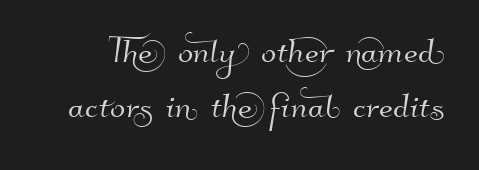
The image shows 45 px sans-serif type; set line spacing 1.22x, normal letter spacing, not underlined; high stroke contrast and a small x-height.
